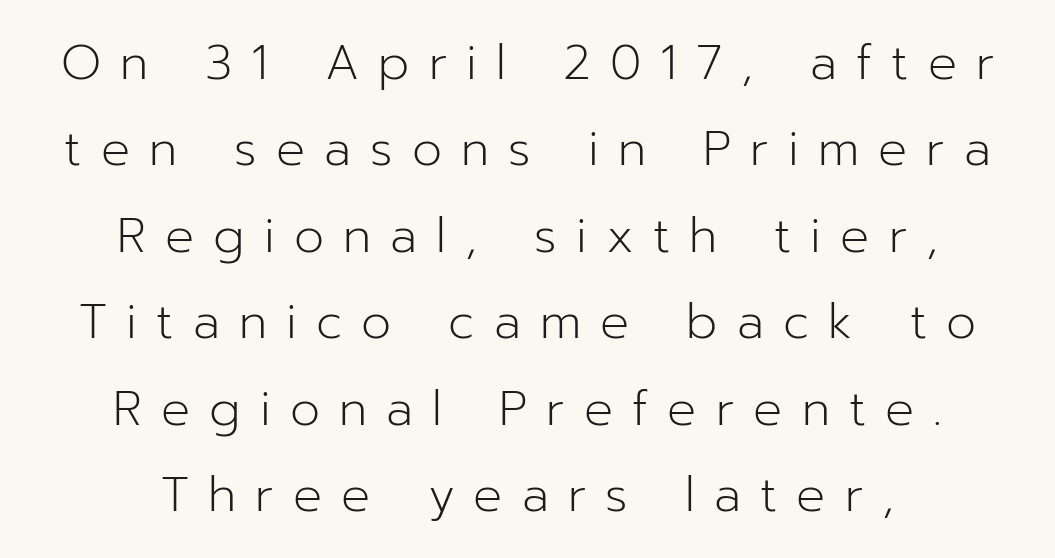
{"serif": "no", "italic": "no", "bold": "no", "weight": "light", "width": "normal", "stroke_contrast": "low", "x_height": "medium", "monospaced": "no", "underline": "no", "align": "center", "line_spacing_ratio": 1.8, "letter_spacing": "wide", "letter_spacing_em": 0.4, "glyph_px": 48}
